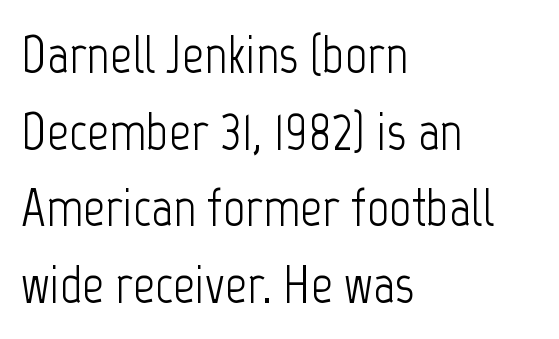
{"serif": "no", "italic": "no", "bold": "no", "weight": "light", "width": "condensed", "stroke_contrast": "low", "x_height": "medium", "monospaced": "no", "underline": "no", "align": "left", "line_spacing": "normal", "line_spacing_ratio": 1.42, "letter_spacing": "normal", "letter_spacing_em": 0.0, "glyph_px": 54}
